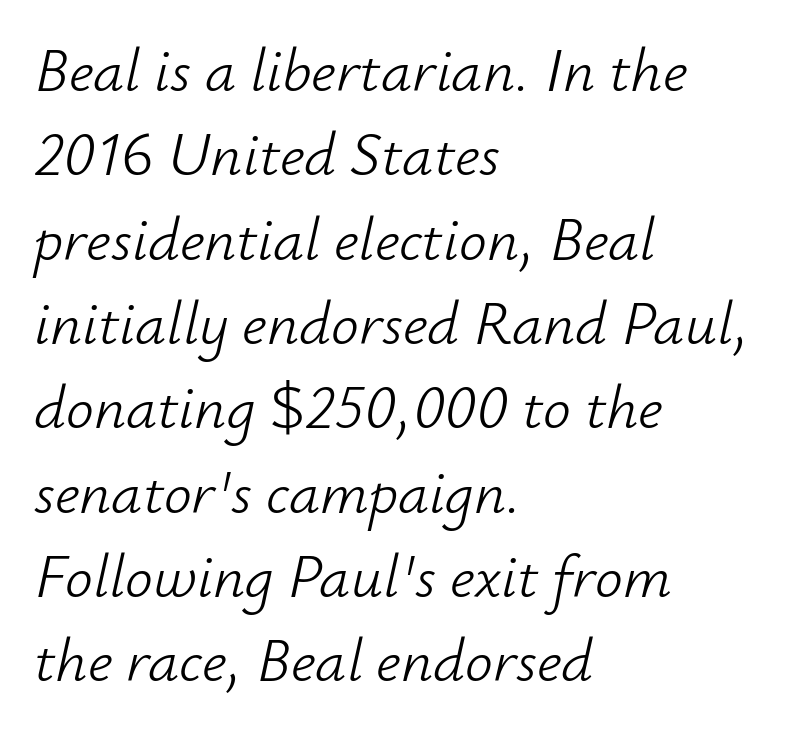
{"italic": "yes", "lean": "right", "slant_degrees": 12, "bold": "no", "weight": "light", "width": "normal", "stroke_contrast": "low", "x_height": "small", "monospaced": "no", "underline": "no", "align": "left", "line_spacing": "normal", "line_spacing_ratio": 1.36, "letter_spacing": "normal", "letter_spacing_em": 0.0, "glyph_px": 62}
